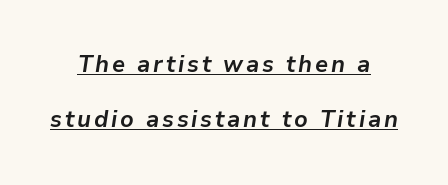
The image shows 23 px bold type, italic (leaning right); set loose line spacing (2.41x), underlined.
